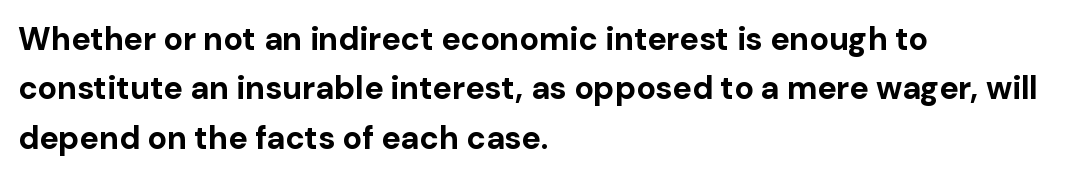
Q: Is the text bold? A: Yes.
Q: Is the text italic (slanted)? A: No, it is upright.
Q: Is the typeface a serif or a sans-serif typeface? A: Sans-serif.
Q: Is the text underlined? A: No.
Q: How is the paragraph aligned? A: Left-aligned.
Q: Is the spacing between letters normal or unusually wide? A: Normal.
Q: Is the spacing between lines tight, normal or loose? A: Normal.
Q: Width (condensed, normal, or wide)? A: Normal.
Q: Stroke contrast? A: Low.
Q: x-height? A: Medium.
Q: Monospaced? A: No.
